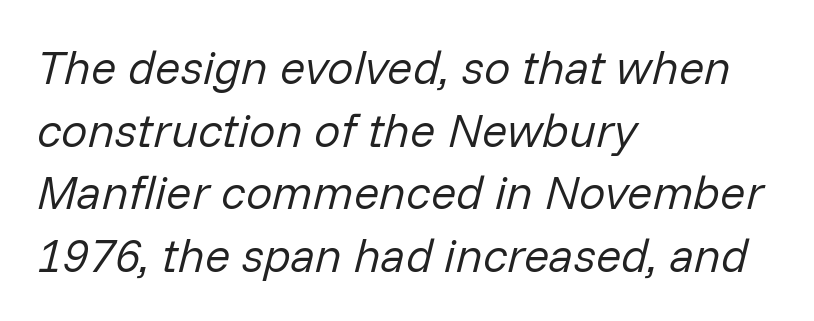
{"italic": "yes", "lean": "right", "slant_degrees": 14, "bold": "no", "weight": "regular", "width": "normal", "stroke_contrast": "low", "x_height": "medium", "monospaced": "no", "underline": "no", "align": "left", "line_spacing": "normal", "line_spacing_ratio": 1.33, "letter_spacing": "normal", "letter_spacing_em": 0.0, "glyph_px": 47}
